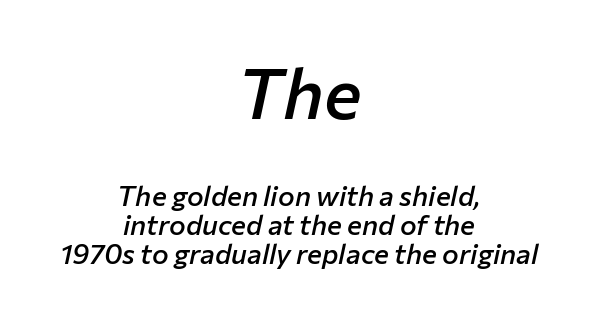
Q: Is the text bold? A: Semi-bold.
Q: Is the text italic (slanted)? A: Yes, it leans right by about 12 degrees.
Q: Is the text underlined? A: No.
Q: How is the paragraph aligned? A: Centered.
Q: Is the spacing between letters normal or unusually wide? A: Normal.
Q: Is the spacing between lines tight, normal or loose? A: Tight.
Q: Which block of text is set in a larger size, the first (top) or the second (bottom)? A: The first (top) one.
Q: Width (condensed, normal, or wide)? A: Normal.
Q: Stroke contrast? A: Low.
Q: x-height? A: Medium.
Q: Monospaced? A: No.
